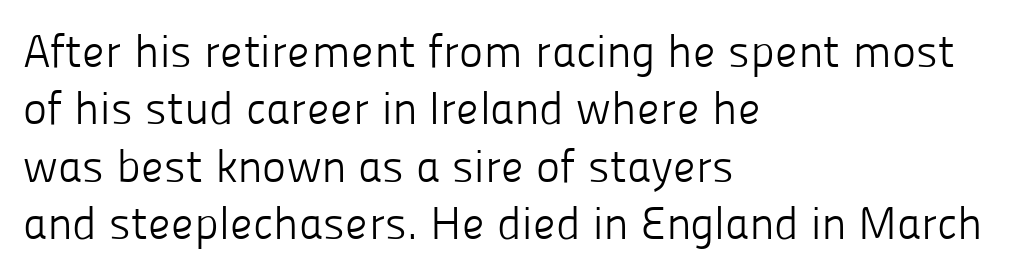
Q: Is the text bold? A: No.
Q: Is the text italic (slanted)? A: No, it is upright.
Q: Is the typeface a serif or a sans-serif typeface? A: Sans-serif.
Q: Is the text underlined? A: No.
Q: How is the paragraph aligned? A: Left-aligned.
Q: Is the spacing between letters normal or unusually wide? A: Normal.
Q: Is the spacing between lines tight, normal or loose? A: Normal.
Q: Width (condensed, normal, or wide)? A: Normal.
Q: Stroke contrast? A: Low.
Q: x-height? A: Medium.
Q: Monospaced? A: No.
